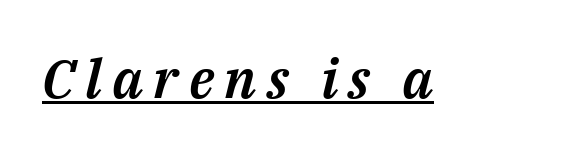
The image shows 54 px text type, italic (leaning right); set underlined; medium stroke contrast and a medium x-height.
